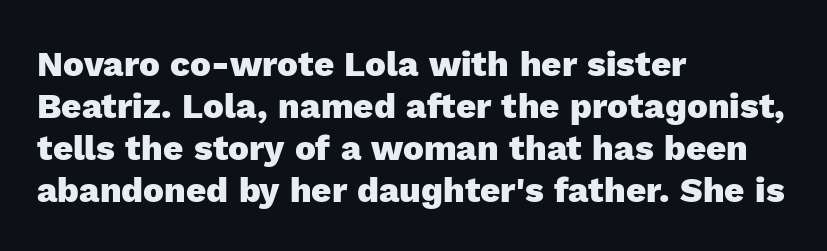
{"serif": "no", "italic": "no", "bold": "yes", "weight": "heavy", "width": "normal", "x_height": "medium", "monospaced": "no", "underline": "no", "align": "left", "line_spacing_ratio": 1.2, "letter_spacing": "normal", "letter_spacing_em": 0.0, "glyph_px": 35}
